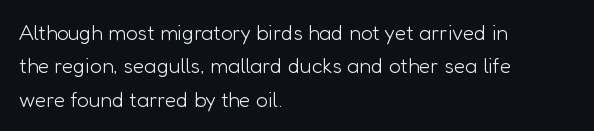
{"italic": "no", "bold": "no", "underline": "no", "align": "left", "line_spacing": "normal", "line_spacing_ratio": 1.59, "letter_spacing": "normal", "letter_spacing_em": 0.0, "glyph_px": 21}
